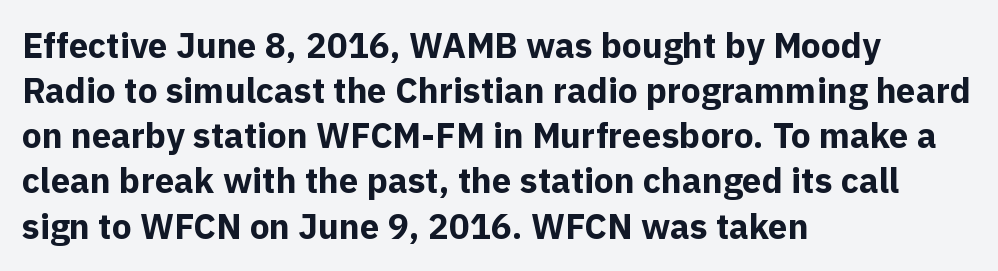
{"serif": "no", "italic": "no", "bold": "yes", "weight": "bold", "width": "normal", "x_height": "medium", "monospaced": "no", "underline": "no", "align": "left", "line_spacing": "normal", "line_spacing_ratio": 1.29, "letter_spacing": "normal", "letter_spacing_em": 0.0, "glyph_px": 35}
